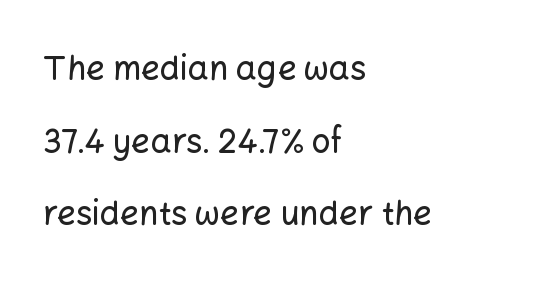
Is the letter spacing exaggerated? No — it looks like the ordinary default. The area under the type is left untouched. The lettering stays uniformly vertical, giving the passage a roman look. Rows of type keep a wide berth in the vertical direction. The type family on display is of the sans-serif kind.
